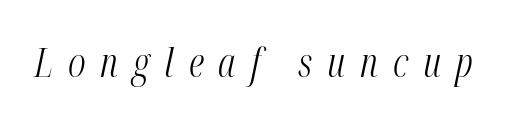
{"italic": "yes", "lean": "right", "slant_degrees": 12, "bold": "no", "weight": "light", "width": "condensed", "stroke_contrast": "medium", "x_height": "medium", "monospaced": "no", "underline": "no", "letter_spacing": "wide", "letter_spacing_em": 0.37, "glyph_px": 40}
